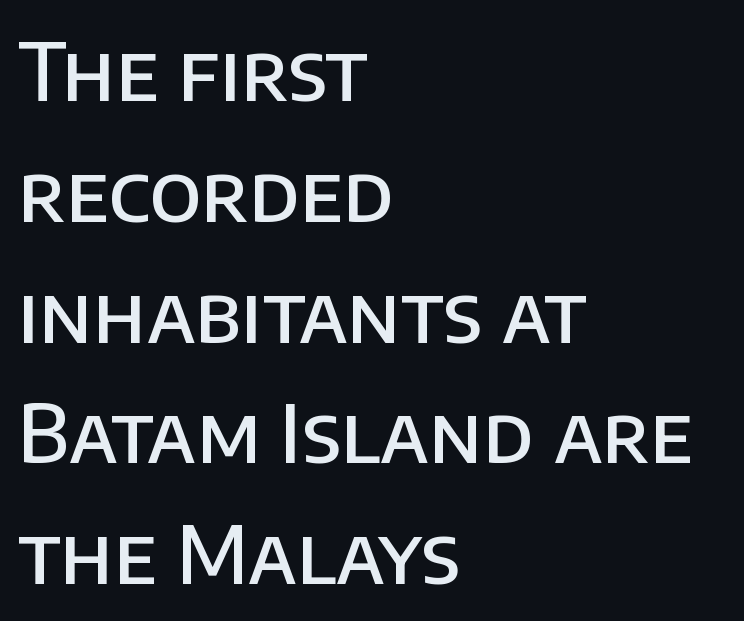
Here the designer chose a conventional face with non-uniform glyph widths. In terms of posture, this sample is upright. The sample has been set in demibold, a notch under bold. Anything drawn beneath the words? Only blank space.
